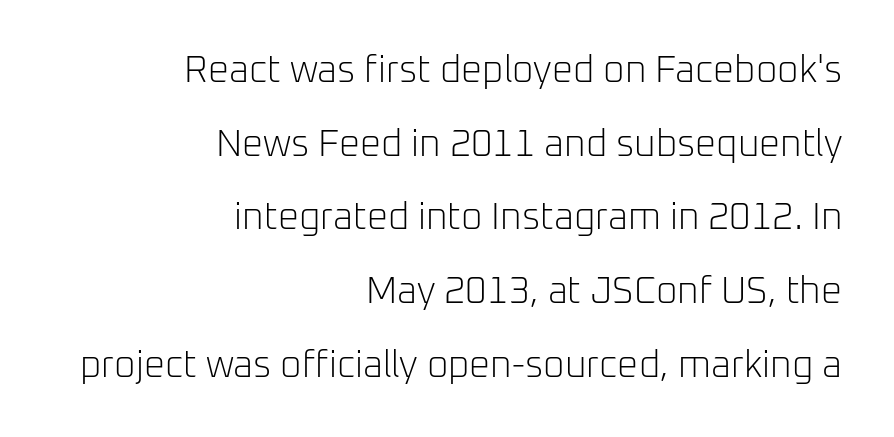
Q: Is the text bold? A: No.
Q: Is the text italic (slanted)? A: No, it is upright.
Q: Is the typeface a serif or a sans-serif typeface? A: Sans-serif.
Q: Is the text underlined? A: No.
Q: How is the paragraph aligned? A: Right-aligned.
Q: Is the spacing between letters normal or unusually wide? A: Normal.
Q: Is the spacing between lines tight, normal or loose? A: Loose.
Q: Width (condensed, normal, or wide)? A: Normal.
Q: Stroke contrast? A: Low.
Q: x-height? A: Medium.
Q: Monospaced? A: No.
